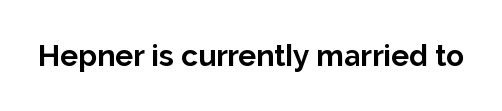
Q: Is the text bold? A: Yes.
Q: Is the text italic (slanted)? A: No, it is upright.
Q: Is the typeface a serif or a sans-serif typeface? A: Sans-serif.
Q: Is the text underlined? A: No.
Q: Is the spacing between letters normal or unusually wide? A: Normal.
Q: Width (condensed, normal, or wide)? A: Normal.
Q: Stroke contrast? A: Low.
Q: x-height? A: Medium.
Q: Monospaced? A: No.
